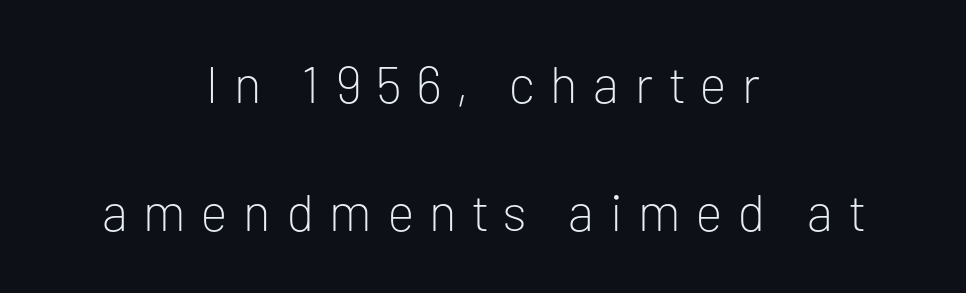
The image shows 52 px light sans-serif type, upright; set centered, loose line spacing (2.46x), unusually wide letter spacing (+0.3 em), not underlined; low stroke contrast and a medium x-height.
